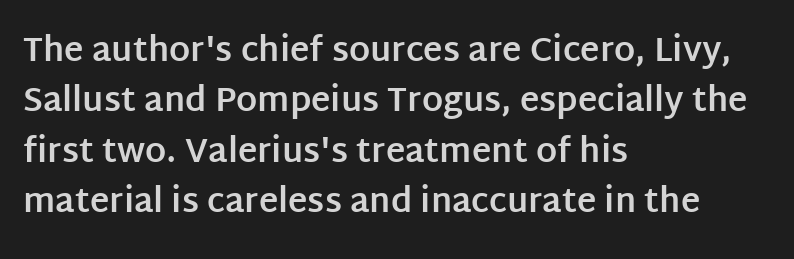
The image shows 33 px bold sans-serif type, upright; set left-aligned, normal line spacing (1.53x), normal letter spacing, not underlined; low stroke contrast and a large x-height.
